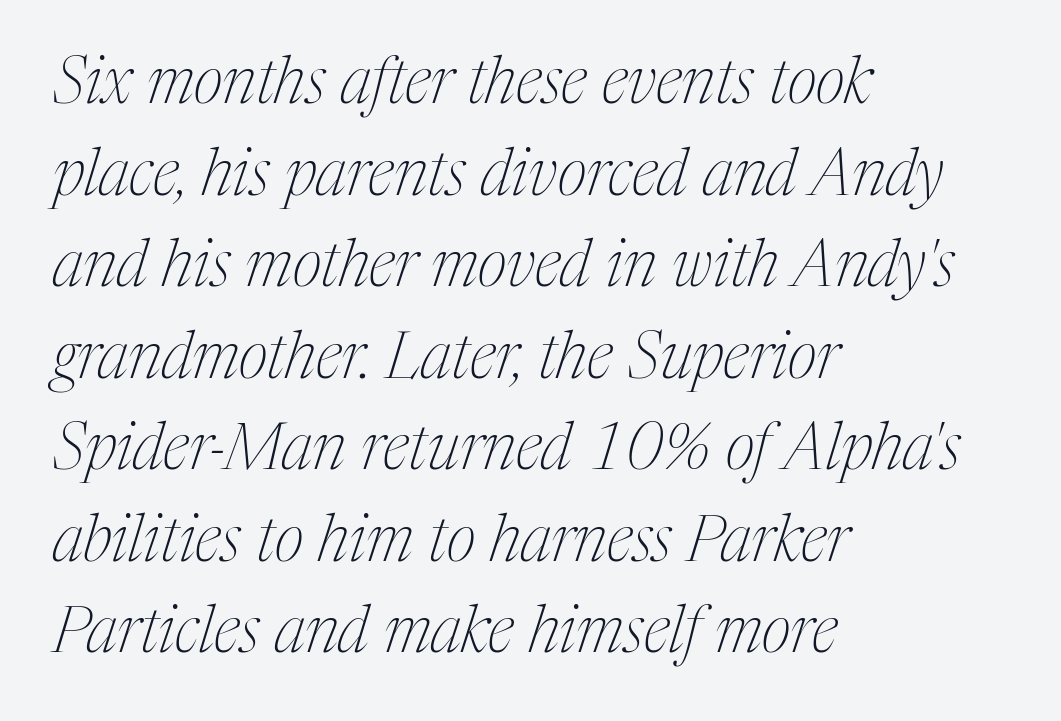
The image shows 64 px thin, condensed serif type, italic (leaning right); set left-aligned, normal line spacing (1.43x), normal letter spacing, not underlined; medium stroke contrast and a medium x-height.
